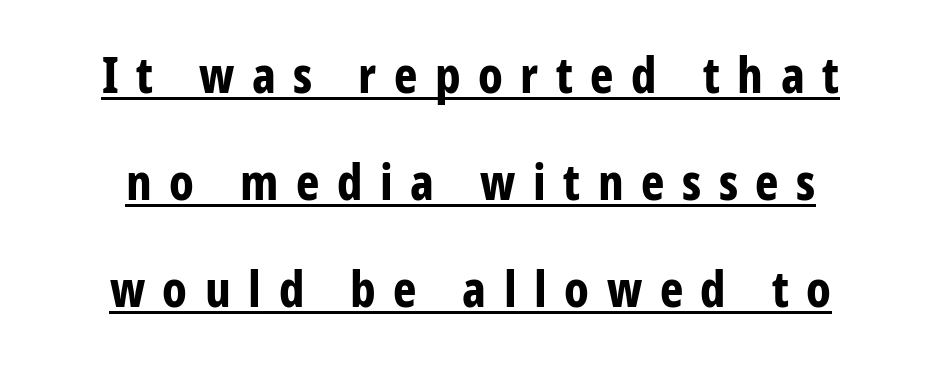
Every word sits above its own underline. Between one letter and the next there's a generous, obvious gap. This is sans-serif lettering, the kind often seen on screens and signage. Thick stems and heavy bowls — unmistakably bold.
